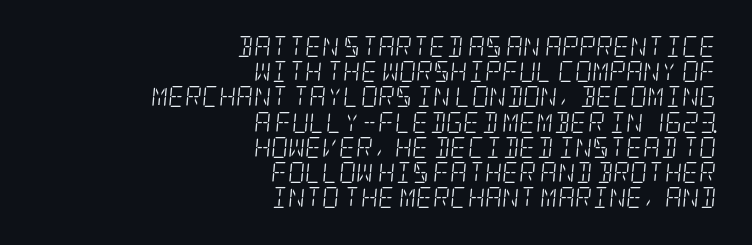
The letterforms sit at book weight or below. Nobody touched the tracking dial on this one. Layout note: lines flush right. Underline: absent. The whole block is typeset with a tilt.
